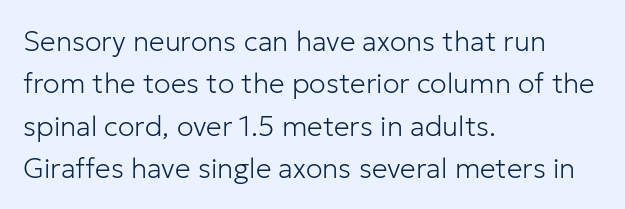
{"serif": "no", "italic": "no", "bold": "no", "weight": "light", "width": "normal", "stroke_contrast": "low", "x_height": "medium", "monospaced": "no", "underline": "no", "align": "left", "line_spacing": "normal", "line_spacing_ratio": 1.51, "letter_spacing": "normal", "letter_spacing_em": 0.0, "glyph_px": 28}
